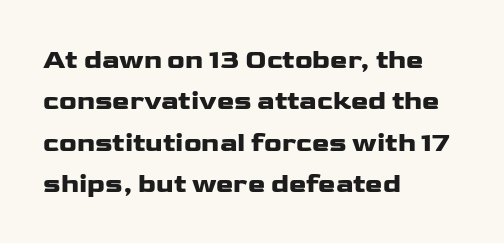
The image shows 26 px text type, upright; set left-aligned, normal line spacing (1.59x), normal letter spacing, not underlined.
